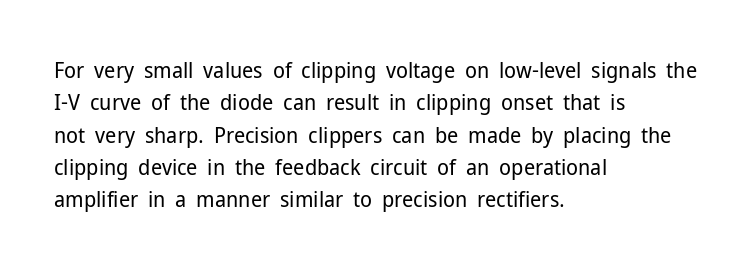
{"italic": "no", "bold": "no", "underline": "no", "align": "left", "line_spacing": "normal", "line_spacing_ratio": 1.47, "letter_spacing": "normal", "letter_spacing_em": 0.0, "glyph_px": 22}
